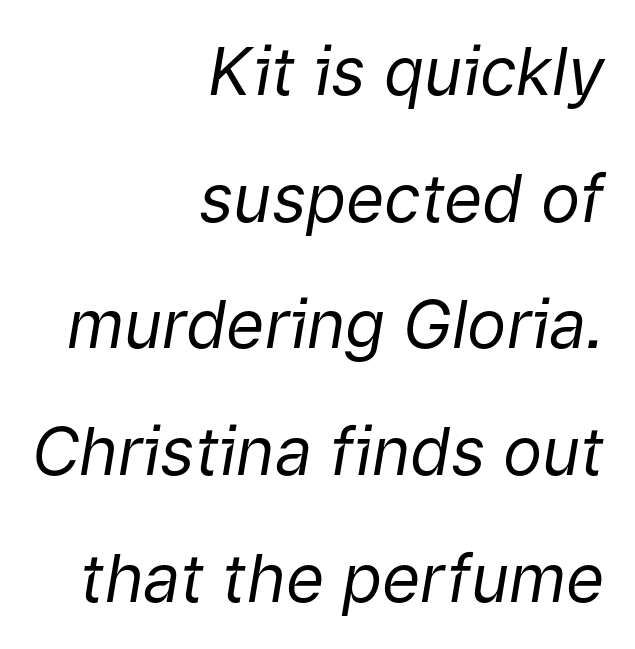
{"italic": "yes", "lean": "right", "slant_degrees": 9, "bold": "no", "weight": "regular", "width": "normal", "stroke_contrast": "low", "x_height": "medium", "monospaced": "no", "underline": "no", "align": "right", "line_spacing": "loose", "line_spacing_ratio": 1.92, "letter_spacing": "normal", "letter_spacing_em": 0.0, "glyph_px": 66}
